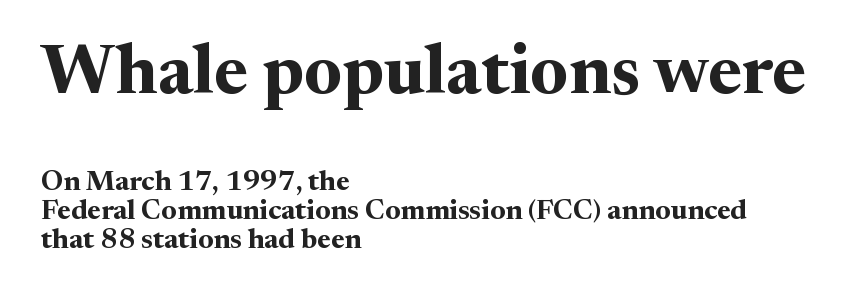
Q: Is the text bold? A: Yes.
Q: Is the text italic (slanted)? A: No, it is upright.
Q: Is the typeface a serif or a sans-serif typeface? A: Serif.
Q: Is the text underlined? A: No.
Q: How is the paragraph aligned? A: Left-aligned.
Q: Is the spacing between letters normal or unusually wide? A: Normal.
Q: Is the spacing between lines tight, normal or loose? A: Tight.
Q: Which block of text is set in a larger size, the first (top) or the second (bottom)? A: The first (top) one.
Q: Width (condensed, normal, or wide)? A: Normal.
Q: Stroke contrast? A: Medium.
Q: x-height? A: Medium.
Q: Monospaced? A: No.
